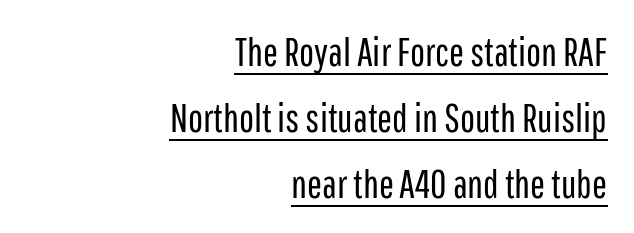
Character widths vary here, with narrow letters taking less room than wide ones. Every stem runs plumb, perpendicular to the baseline. Quick note: interline space is typical. Typeset ragged left — the right edge is the straight one.
